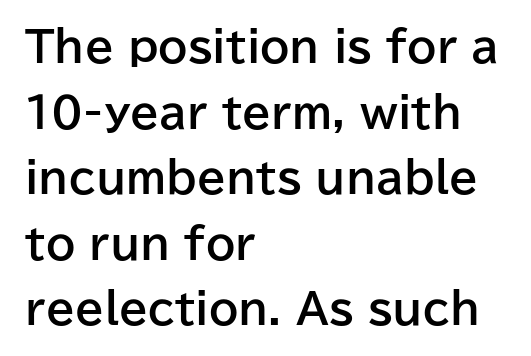
Nobody touched the tracking dial on this one. Which margin do the lines hug? The left one — the right edge is uneven. Examine the stroke ends and you'll find no serifs. These lines are rendered in a variable-pitch font.
